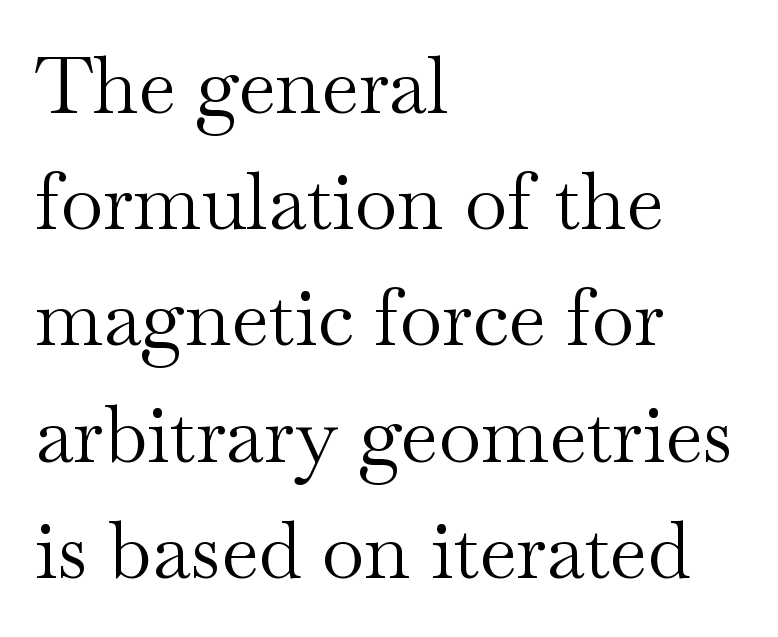
These lines were composed using upright roman letters. Just letters on the line, the space beneath them empty. No letter is thick-stroked: the sample isn't bold. These lines are composed in type with serifs.
